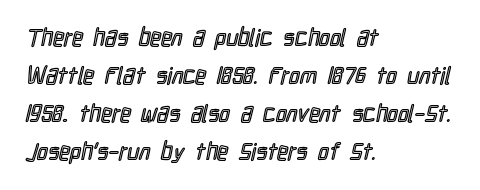
A normal amount of white space separates one row of letters from the next. In terms of letterspacing, this is plain default setting. Only glyphs here, with clear space below each row. Horizontally, the lines are justified to the leading edge only.
